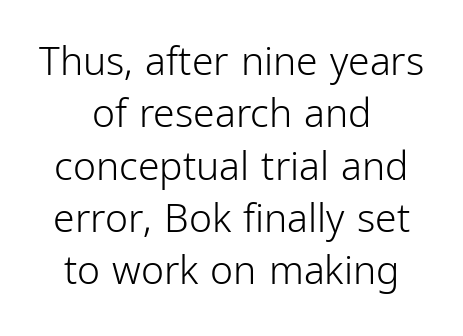
{"serif": "no", "italic": "no", "bold": "no", "weight": "light", "width": "condensed", "stroke_contrast": "low", "x_height": "medium", "monospaced": "no", "underline": "no", "align": "center", "line_spacing": "normal", "line_spacing_ratio": 1.34, "letter_spacing": "normal", "letter_spacing_em": 0.0, "glyph_px": 39}
